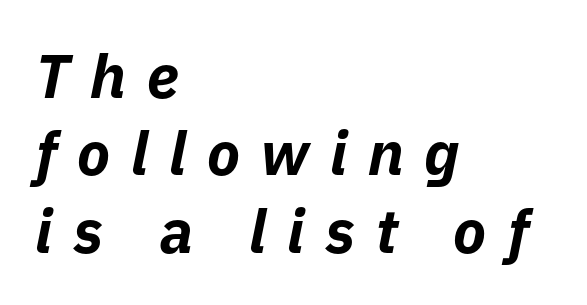
Q: Is the text bold? A: Yes.
Q: Is the text italic (slanted)? A: Yes, it leans right by about 11 degrees.
Q: Is the text underlined? A: No.
Q: How is the paragraph aligned? A: Left-aligned.
Q: Is the spacing between letters normal or unusually wide? A: Unusually wide.
Q: Is the spacing between lines tight, normal or loose? A: Normal.
Q: Width (condensed, normal, or wide)? A: Normal.
Q: Stroke contrast? A: Low.
Q: x-height? A: Medium.
Q: Monospaced? A: No.
